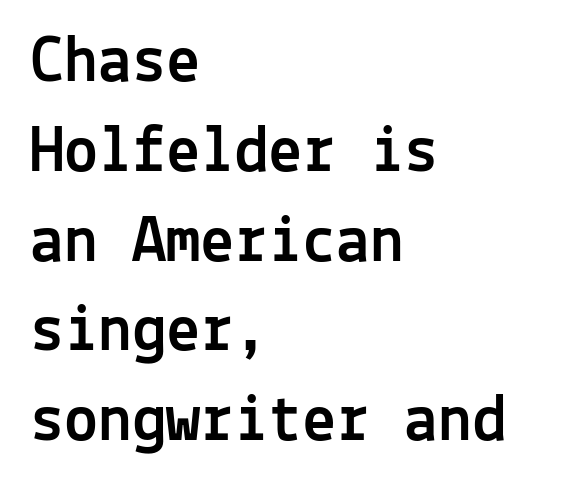
{"serif": "no", "italic": "no", "width": "normal", "x_height": "medium", "monospaced": "yes", "underline": "no", "align": "left", "line_spacing": "normal", "line_spacing_ratio": 1.32, "letter_spacing": "normal", "letter_spacing_em": 0.0, "glyph_px": 68}
